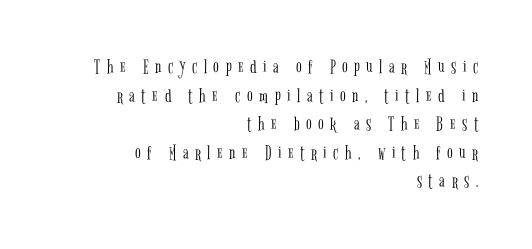
Q: Is the text bold? A: No.
Q: Is the text italic (slanted)? A: No, it is upright.
Q: Is the text underlined? A: No.
Q: How is the paragraph aligned? A: Right-aligned.
Q: Is the spacing between letters normal or unusually wide? A: Unusually wide.
Q: Is the spacing between lines tight, normal or loose? A: Normal.
